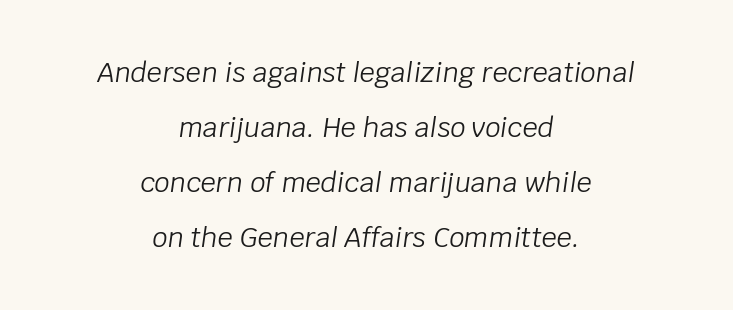
Q: Is the text bold? A: No.
Q: Is the text italic (slanted)? A: Yes, it leans right by about 8 degrees.
Q: Is the text underlined? A: No.
Q: How is the paragraph aligned? A: Centered.
Q: Is the spacing between letters normal or unusually wide? A: Normal.
Q: Is the spacing between lines tight, normal or loose? A: Loose.
